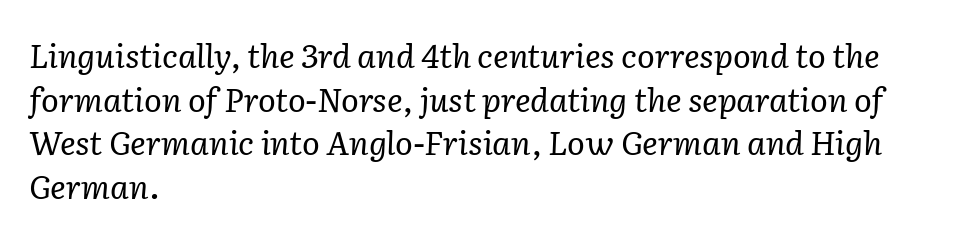
The image shows 33 px regular-weight serif type, italic (leaning right); set left-aligned, normal line spacing (1.32x), normal letter spacing, not underlined; low stroke contrast and a medium x-height.
